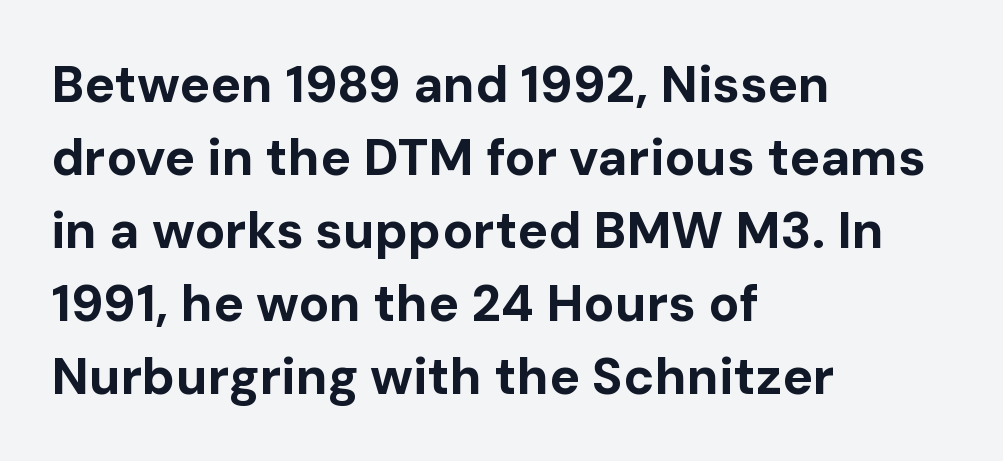
The rag falls on the right side of this text block. Posture: vertical. Honestly, the row spacing looks completely unremarkable. What kind of face is this? One without serifs — a sans. This sample uses plain, unmodified letter spacing.
